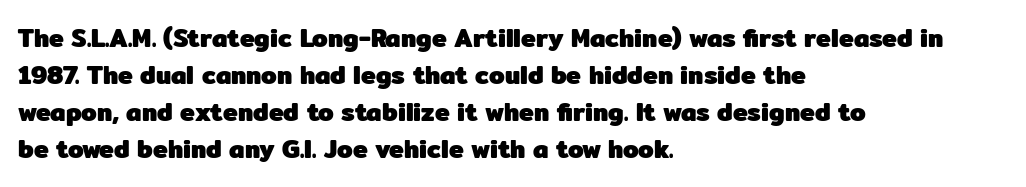
Horizontally, the lines are justified to the leading edge only. These words are printed bold, with thick strokes throughout. These lines sit exactly where default settings would place them. Every character sits straight up, as roman type does. Beneath every word, the page is bare.
